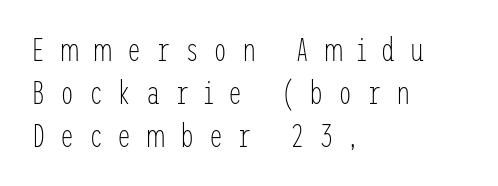
{"serif": "no", "italic": "no", "bold": "no", "weight": "light", "width": "condensed", "stroke_contrast": "low", "x_height": "medium", "underline": "no", "align": "left", "line_spacing": "normal", "line_spacing_ratio": 1.35, "letter_spacing": "wide", "letter_spacing_em": 0.45, "glyph_px": 32}
